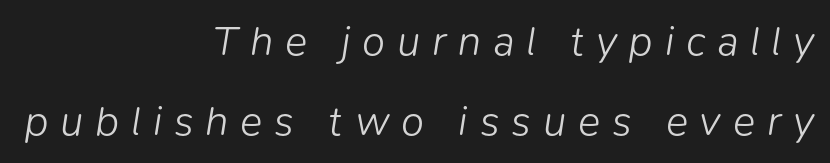
The image shows 42 px light type, italic (leaning right); set right-aligned, loose line spacing (1.91x), unusually wide letter spacing (+0.28 em), not underlined; low stroke contrast and a medium x-height.
